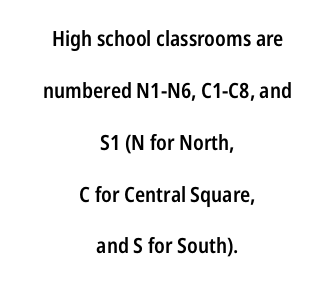
Q: Is the text bold? A: Semi-bold.
Q: Is the text italic (slanted)? A: No, it is upright.
Q: Is the text underlined? A: No.
Q: How is the paragraph aligned? A: Centered.
Q: Is the spacing between letters normal or unusually wide? A: Normal.
Q: Is the spacing between lines tight, normal or loose? A: Loose.
